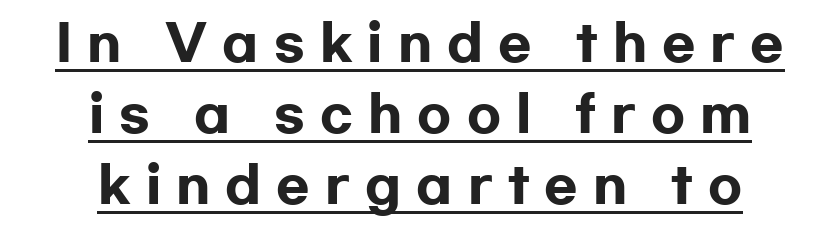
Q: Is the text bold? A: Yes.
Q: Is the text italic (slanted)? A: No, it is upright.
Q: Is the typeface a serif or a sans-serif typeface? A: Sans-serif.
Q: Is the text underlined? A: Yes.
Q: How is the paragraph aligned? A: Centered.
Q: Is the spacing between letters normal or unusually wide? A: Unusually wide.
Q: Is the spacing between lines tight, normal or loose? A: Normal.
Q: Width (condensed, normal, or wide)? A: Wide.
Q: Stroke contrast? A: Low.
Q: x-height? A: Medium.
Q: Monospaced? A: No.
